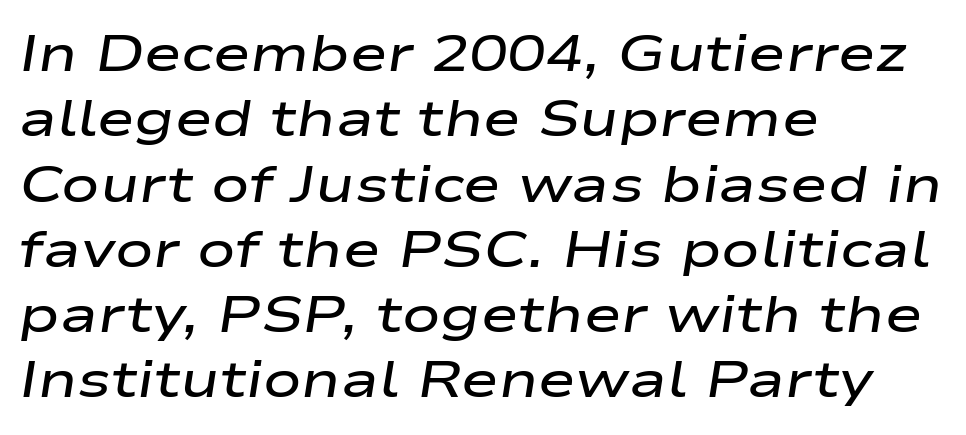
Q: Is the text bold? A: Semi-bold.
Q: Is the text italic (slanted)? A: Yes, it leans right by about 9 degrees.
Q: Is the text underlined? A: No.
Q: How is the paragraph aligned? A: Left-aligned.
Q: Is the spacing between letters normal or unusually wide? A: Normal.
Q: Is the spacing between lines tight, normal or loose? A: Normal.
Q: Width (condensed, normal, or wide)? A: Wide.
Q: Stroke contrast? A: Low.
Q: x-height? A: Medium.
Q: Monospaced? A: No.
